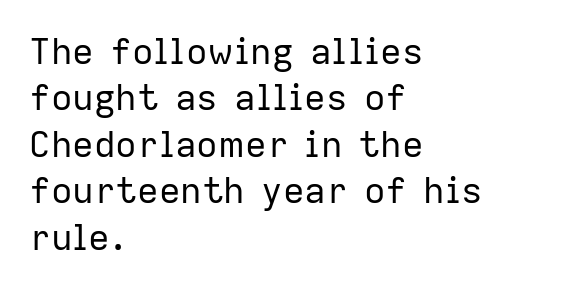
{"serif": "no", "italic": "no", "bold": "no", "weight": "regular", "width": "normal", "stroke_contrast": "low", "x_height": "medium", "monospaced": "no", "underline": "no", "align": "left", "line_spacing": "normal", "line_spacing_ratio": 1.29, "letter_spacing": "normal", "letter_spacing_em": 0.0, "glyph_px": 36}
